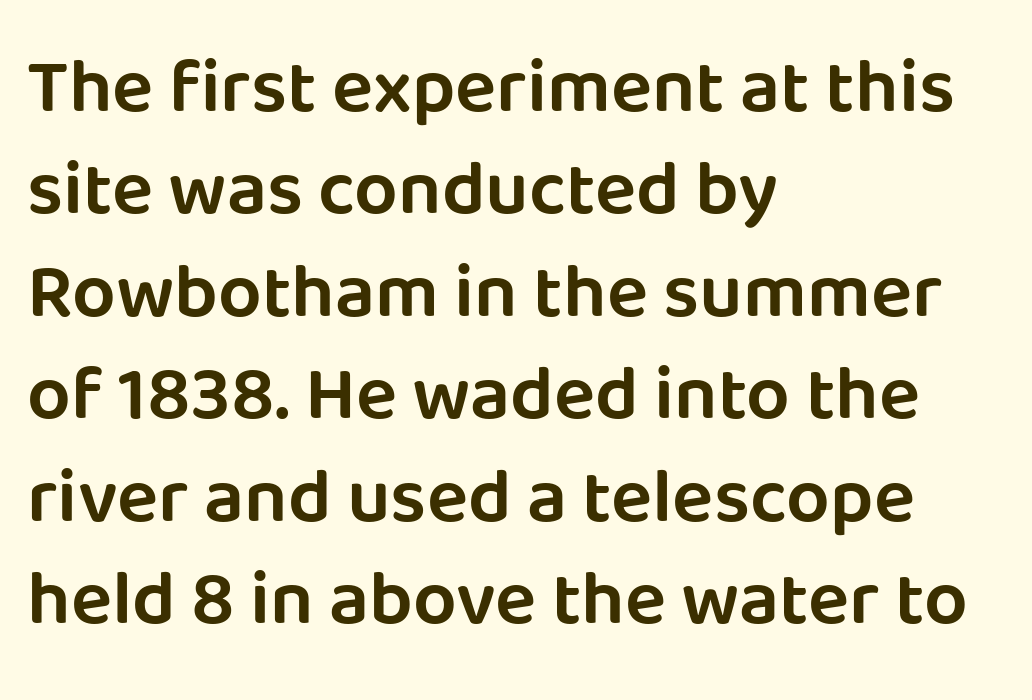
The image shows 77 px semibold sans-serif type, upright; set left-aligned, normal line spacing (1.33x), normal letter spacing, not underlined; low stroke contrast and a large x-height.
